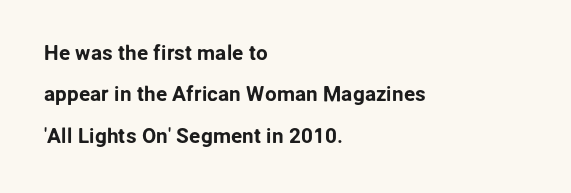
Q: Is the text italic (slanted)? A: No, it is upright.
Q: Is the text underlined? A: No.
Q: How is the paragraph aligned? A: Left-aligned.
Q: Is the spacing between letters normal or unusually wide? A: Normal.
Q: Is the spacing between lines tight, normal or loose? A: Loose.
